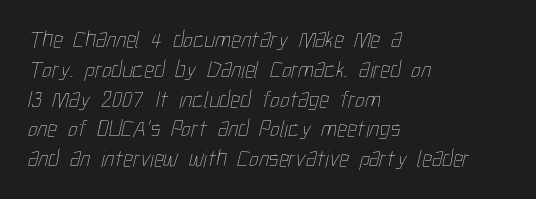
The image shows 24 px text type; set left-aligned, line spacing 1.24x, normal letter spacing, not underlined.
